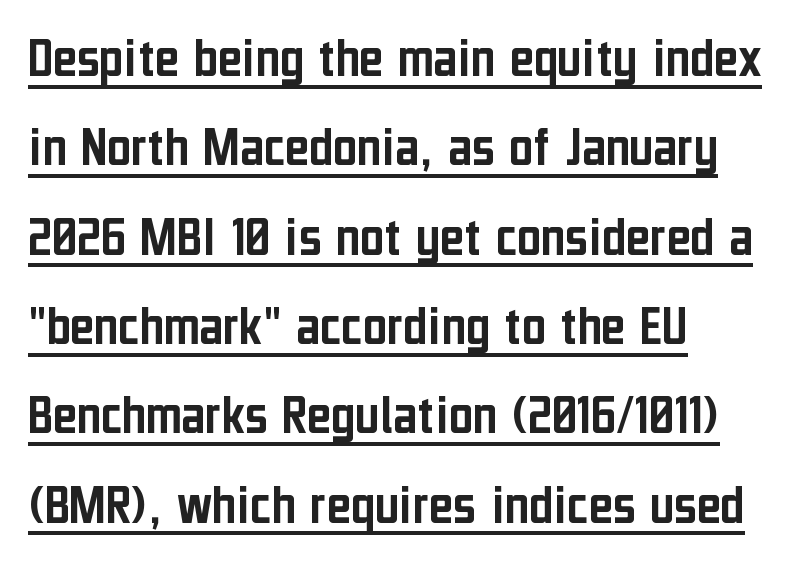
{"serif": "no", "italic": "no", "width": "condensed", "stroke_contrast": "low", "x_height": "medium", "monospaced": "no", "underline": "yes", "align": "left", "line_spacing": "normal", "line_spacing_ratio": 1.54, "letter_spacing": "normal", "letter_spacing_em": 0.0, "glyph_px": 58}
